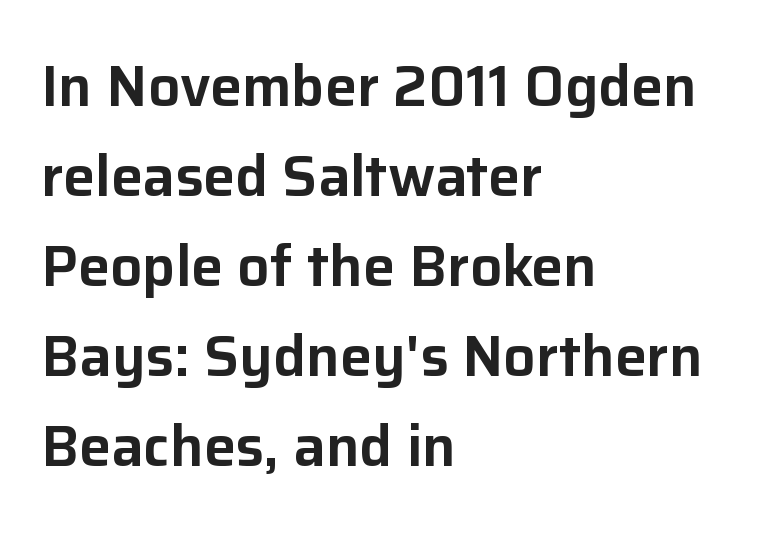
The image shows 57 px sans-serif type, upright; set left-aligned, normal line spacing (1.58x), normal letter spacing, not underlined; low stroke contrast and a medium x-height.
